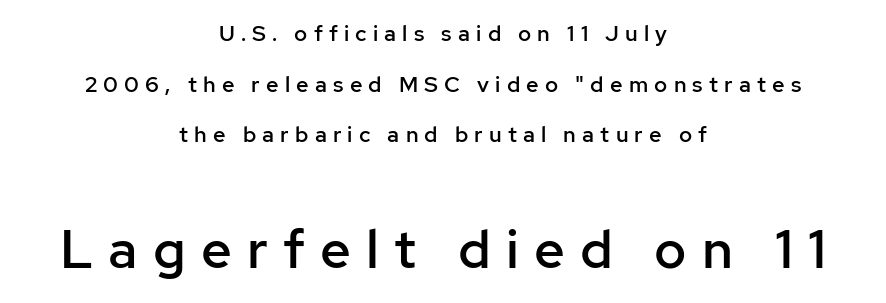
Q: Is the text bold? A: Semi-bold.
Q: Is the text italic (slanted)? A: No, it is upright.
Q: Is the typeface a serif or a sans-serif typeface? A: Sans-serif.
Q: Is the text underlined? A: No.
Q: How is the paragraph aligned? A: Centered.
Q: Is the spacing between letters normal or unusually wide? A: Unusually wide.
Q: Is the spacing between lines tight, normal or loose? A: Loose.
Q: Which block of text is set in a larger size, the first (top) or the second (bottom)? A: The second (bottom) one.
Q: Width (condensed, normal, or wide)? A: Normal.
Q: Stroke contrast? A: Low.
Q: x-height? A: Medium.
Q: Monospaced? A: No.
